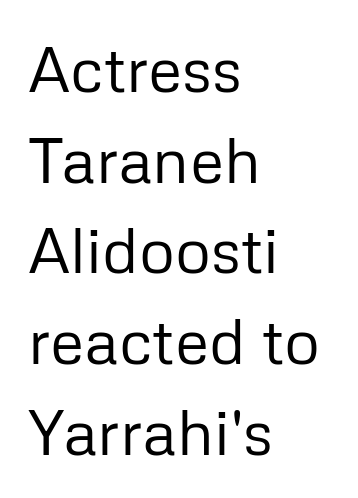
Proportional: the letters do not fall into vertical columns. These lines keep a tight, regular rhythm from letter to letter. Counters stay open thanks to moderate or lighter strokes. This sample is left-justified, so line endings fall wherever the words run out. Descender tails drop into unmarked territory.
